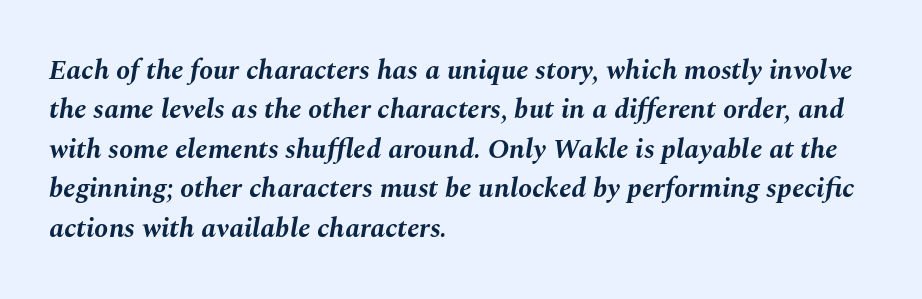
A student would call this left alignment; a typographer would say flush left, rag right. Characters are canted at an angle relative to the baseline's perpendicular. Summary of vertical rhythm: regular, with standard interline spacing. The rendering uses natural spacing where letterforms have individual widths. Set as a true bold cut, around the 700 mark.
